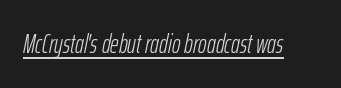
The image shows 26 px text type, italic (leaning right); set normal letter spacing, underlined.
